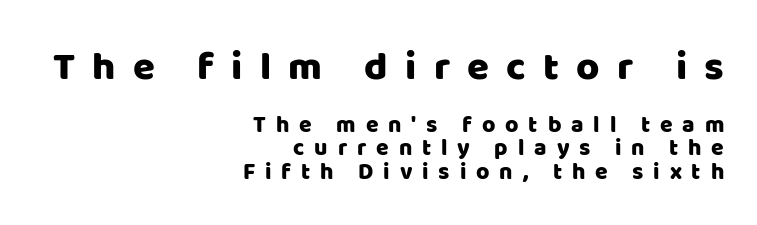
The image shows 40 px sans-serif type, upright; set right-aligned, tight line spacing (1.02x), unusually wide letter spacing (+0.43 em), not underlined; the first (top) block is 1.74x larger; low stroke contrast and a large x-height.
